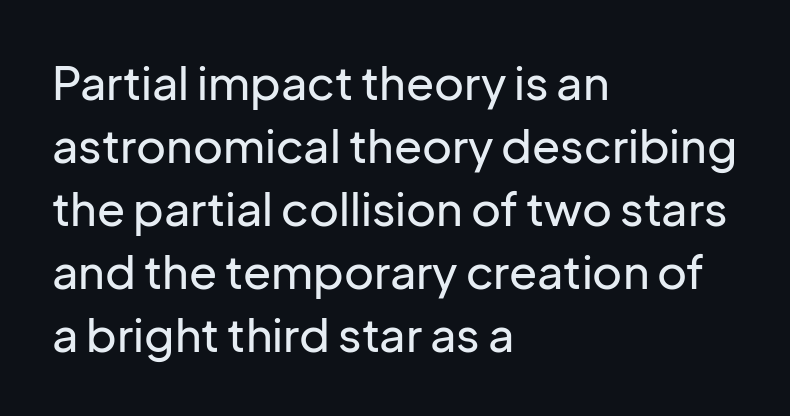
The image shows 46 px sans-serif type, upright; set left-aligned, normal line spacing (1.37x), normal letter spacing, not underlined; low stroke contrast and a medium x-height.
